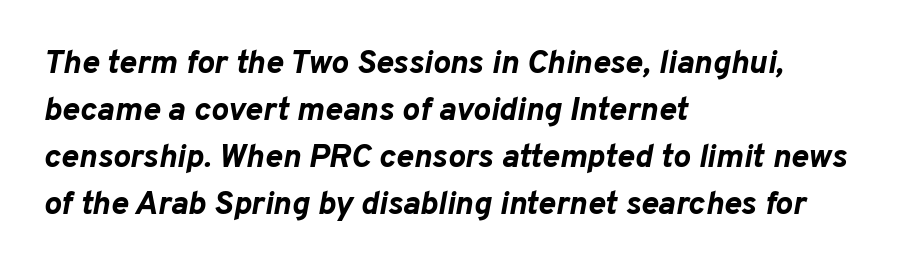
Q: Is the text bold? A: Yes.
Q: Is the text italic (slanted)? A: Yes, it leans right by about 10 degrees.
Q: Is the text underlined? A: No.
Q: How is the paragraph aligned? A: Left-aligned.
Q: Is the spacing between letters normal or unusually wide? A: Normal.
Q: Is the spacing between lines tight, normal or loose? A: Normal.
Q: Width (condensed, normal, or wide)? A: Normal.
Q: Stroke contrast? A: Low.
Q: x-height? A: Medium.
Q: Monospaced? A: No.
